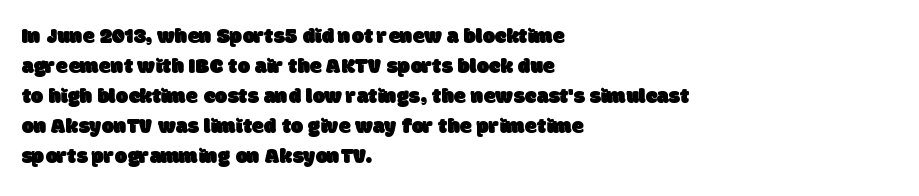
{"underline": "no", "align": "left", "line_spacing": "normal", "line_spacing_ratio": 1.36, "letter_spacing": "normal", "letter_spacing_em": 0.0, "glyph_px": 22}
